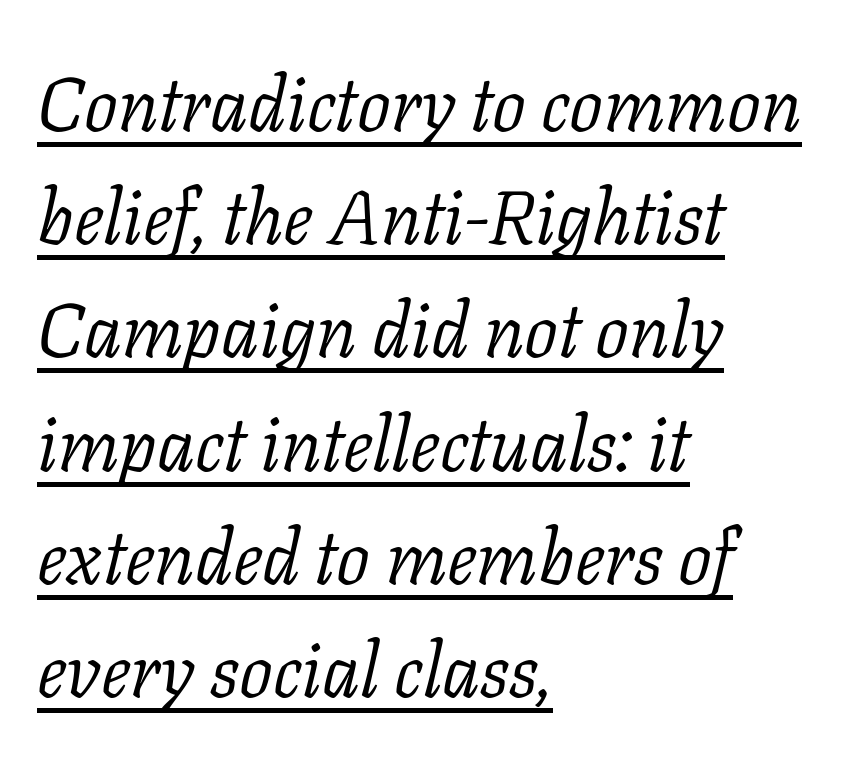
{"serif": "yes", "italic": "yes", "lean": "right", "slant_degrees": 11, "bold": "no", "weight": "light", "width": "normal", "stroke_contrast": "low", "x_height": "medium", "monospaced": "no", "underline": "yes", "align": "left", "line_spacing": "normal", "line_spacing_ratio": 1.51, "letter_spacing": "normal", "letter_spacing_em": 0.0, "glyph_px": 75}
